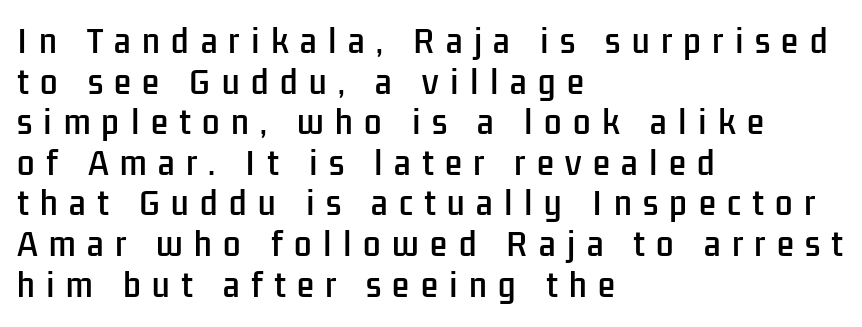
The font family rendered here belongs to the sans-serif group. The tracking reads as deliberately expanded to a designer's eye. Line spacing here is normal. Line starts are locked; line ends wander. Proportional: the letters do not fall into vertical columns.
